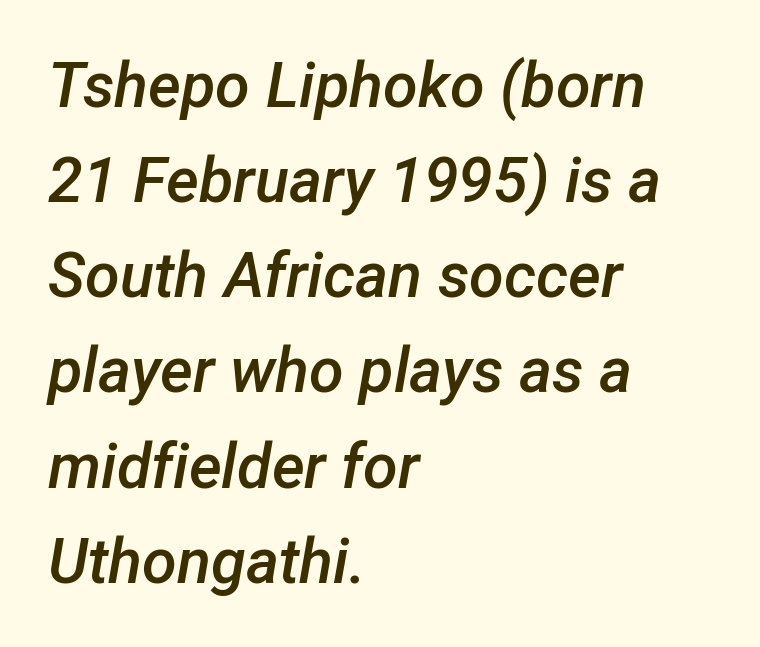
The image shows 63 px semibold type, italic (leaning right); set left-aligned, normal line spacing (1.51x), normal letter spacing, not underlined; low stroke contrast and a medium x-height.
